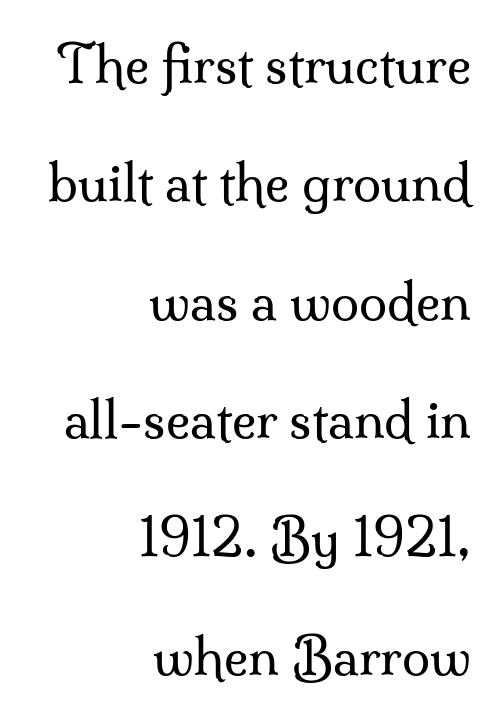
Q: Is the text bold? A: No.
Q: Is the text italic (slanted)? A: No, it is upright.
Q: Is the typeface a serif or a sans-serif typeface? A: Serif.
Q: Is the text underlined? A: No.
Q: How is the paragraph aligned? A: Right-aligned.
Q: Is the spacing between letters normal or unusually wide? A: Normal.
Q: Is the spacing between lines tight, normal or loose? A: Loose.
Q: Width (condensed, normal, or wide)? A: Normal.
Q: Stroke contrast? A: Medium.
Q: x-height? A: Small.
Q: Monospaced? A: No.
